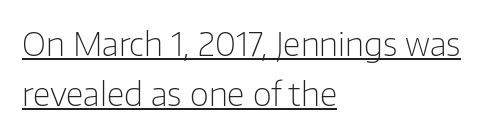
Q: Is the text bold? A: No.
Q: Is the text italic (slanted)? A: No, it is upright.
Q: Is the typeface a serif or a sans-serif typeface? A: Sans-serif.
Q: Is the text underlined? A: Yes.
Q: How is the paragraph aligned? A: Left-aligned.
Q: Is the spacing between letters normal or unusually wide? A: Normal.
Q: Is the spacing between lines tight, normal or loose? A: Normal.
Q: Width (condensed, normal, or wide)? A: Normal.
Q: Stroke contrast? A: Low.
Q: x-height? A: Medium.
Q: Monospaced? A: No.
